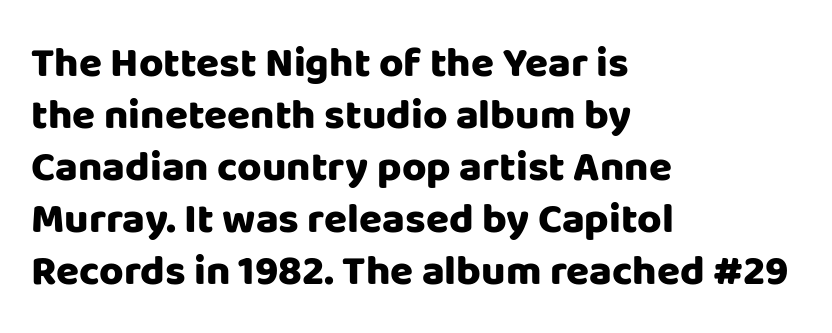
Q: Is the text bold? A: Yes.
Q: Is the text italic (slanted)? A: No, it is upright.
Q: Is the typeface a serif or a sans-serif typeface? A: Sans-serif.
Q: Is the text underlined? A: No.
Q: How is the paragraph aligned? A: Left-aligned.
Q: Is the spacing between letters normal or unusually wide? A: Normal.
Q: Width (condensed, normal, or wide)? A: Normal.
Q: Stroke contrast? A: Low.
Q: x-height? A: Large.
Q: Monospaced? A: No.
